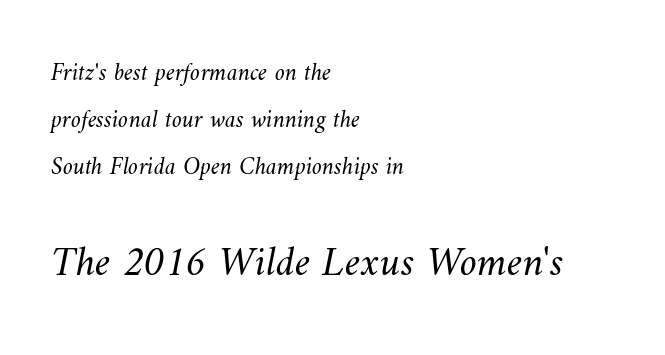
Q: Is the text bold? A: No.
Q: Is the text underlined? A: No.
Q: How is the paragraph aligned? A: Left-aligned.
Q: Is the spacing between letters normal or unusually wide? A: Normal.
Q: Which block of text is set in a larger size, the first (top) or the second (bottom)? A: The second (bottom) one.
Q: Width (condensed, normal, or wide)? A: Normal.
Q: Stroke contrast? A: Medium.
Q: x-height? A: Small.
Q: Monospaced? A: No.
